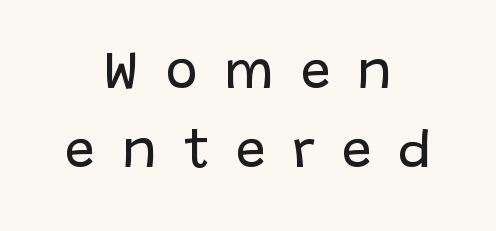
{"serif": "no", "italic": "no", "bold": "no", "weight": "regular", "width": "normal", "stroke_contrast": "low", "x_height": "large", "monospaced": "no", "underline": "no", "align": "center", "line_spacing": "normal", "line_spacing_ratio": 1.47, "letter_spacing": "wide", "letter_spacing_em": 0.49, "glyph_px": 54}
